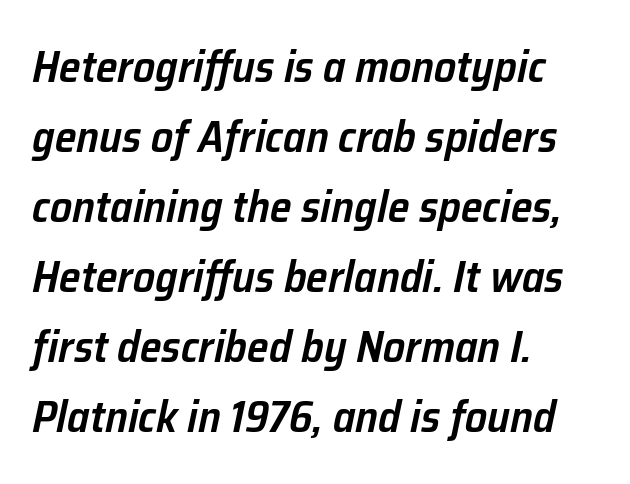
Nobody drew a line under any word here. Looking at the ascenders, they clearly lean. Students, note that the glyphs here touch the page at normal intervals. Every letter is mildly thick-stroked: semibold rather than bold. Each new line begins a customary step beneath the previous one.
